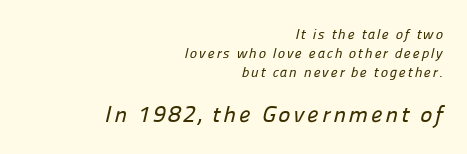
Q: Is the text underlined? A: No.
Q: How is the paragraph aligned? A: Right-aligned.
Q: Is the spacing between lines tight, normal or loose? A: Normal.
Q: Which block of text is set in a larger size, the first (top) or the second (bottom)? A: The second (bottom) one.
